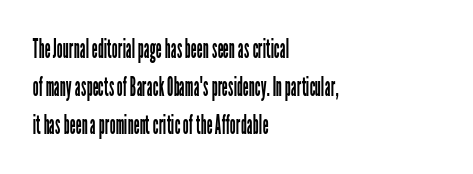
The image shows 26 px text type, upright; set left-aligned, normal line spacing (1.46x), normal letter spacing, not underlined.
